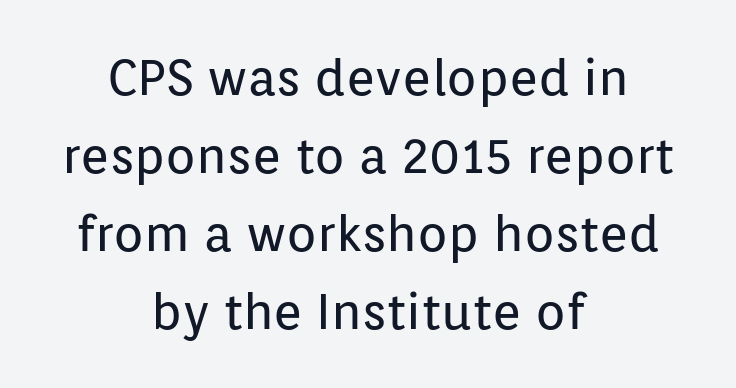
{"serif": "no", "italic": "no", "bold": "no", "weight": "regular", "width": "normal", "stroke_contrast": "low", "x_height": "medium", "monospaced": "no", "underline": "no", "align": "center", "line_spacing": "normal", "line_spacing_ratio": 1.56, "letter_spacing": "normal", "letter_spacing_em": 0.0, "glyph_px": 50}
